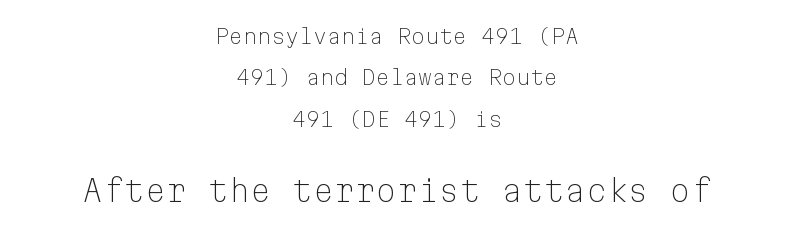
The image shows 30 px light sans-serif type, upright, monospaced; set centered, loose line spacing (2.07x), normal letter spacing, not underlined; the second (bottom) block is 1.5x larger; low stroke contrast and a medium x-height.
